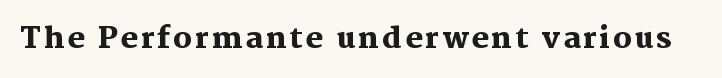
Q: Is the text bold? A: Yes.
Q: Is the text italic (slanted)? A: No, it is upright.
Q: Is the typeface a serif or a sans-serif typeface? A: Serif.
Q: Is the text underlined? A: No.
Q: Width (condensed, normal, or wide)? A: Normal.
Q: Stroke contrast? A: Medium.
Q: x-height? A: Medium.
Q: Monospaced? A: No.
